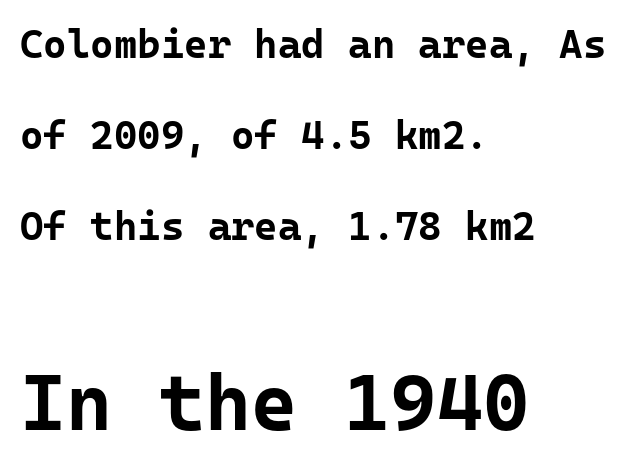
Q: Is the text bold? A: Yes.
Q: Is the text italic (slanted)? A: No, it is upright.
Q: Is the typeface a serif or a sans-serif typeface? A: Sans-serif.
Q: Is the text underlined? A: No.
Q: How is the paragraph aligned? A: Left-aligned.
Q: Is the spacing between letters normal or unusually wide? A: Normal.
Q: Is the spacing between lines tight, normal or loose? A: Loose.
Q: Which block of text is set in a larger size, the first (top) or the second (bottom)? A: The second (bottom) one.
Q: Width (condensed, normal, or wide)? A: Normal.
Q: Stroke contrast? A: Low.
Q: x-height? A: Medium.
Q: Monospaced? A: Yes.
